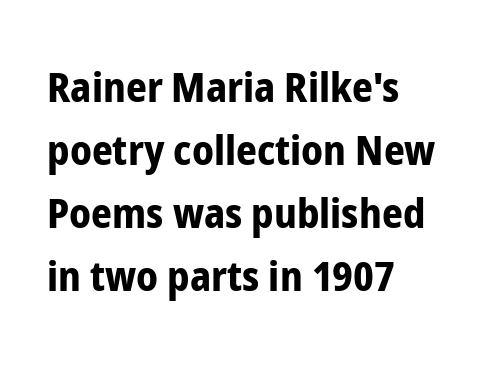
The image shows 41 px bold, condensed sans-serif type, upright; set left-aligned, normal line spacing (1.54x), normal letter spacing, not underlined; low stroke contrast and a medium x-height.
